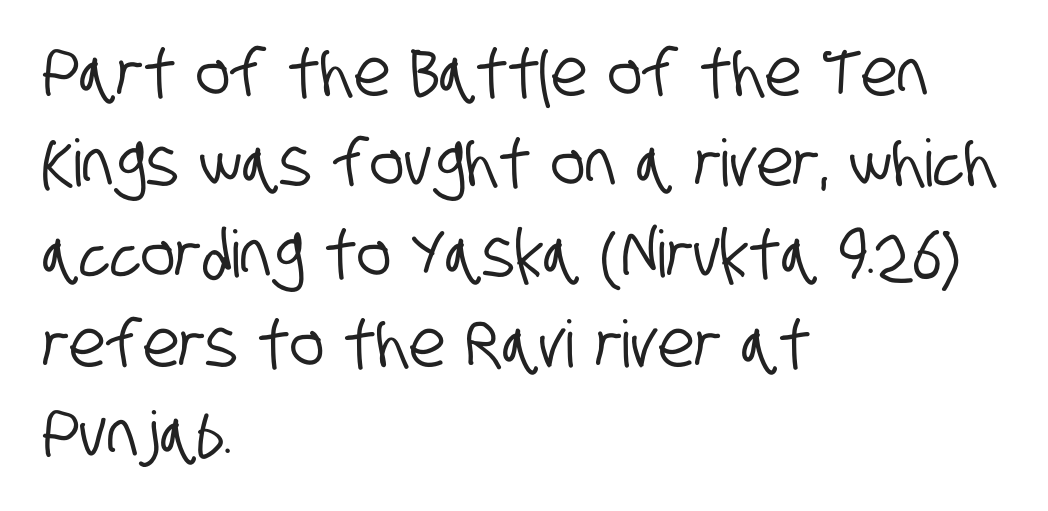
The image shows 65 px condensed sans-serif type; set left-aligned, normal line spacing (1.39x), normal letter spacing, not underlined; low stroke contrast and a large x-height.
